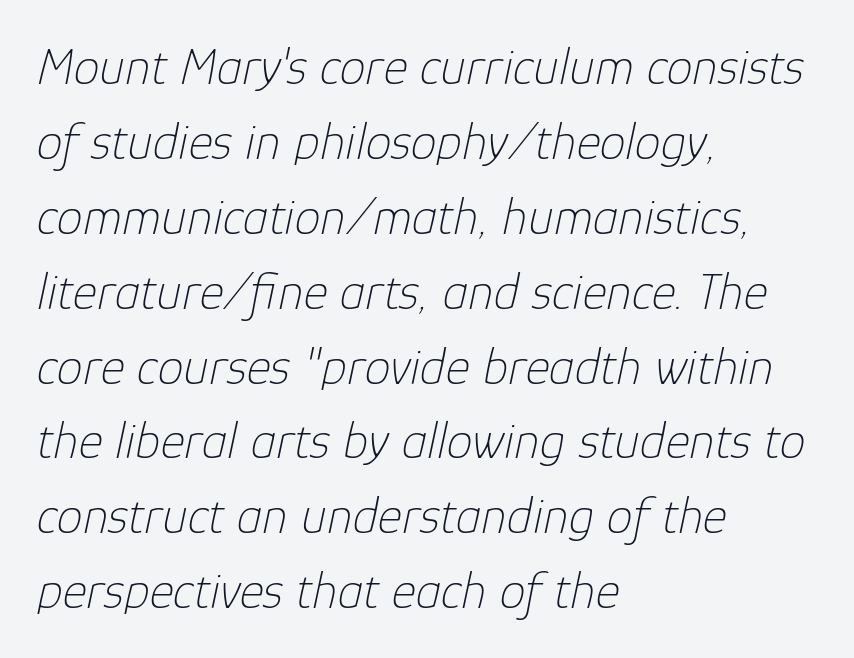
Honestly, the letter spacing is just normal — you wouldn't notice it. You could not count columns in this text — the font is proportionally spaced. This reads as an unemphasized weight, regular at the heaviest. Characters are canted at an angle relative to the baseline's perpendicular. Left-aligned paragraph, ragged on the right. The designer left line spacing at the default.
